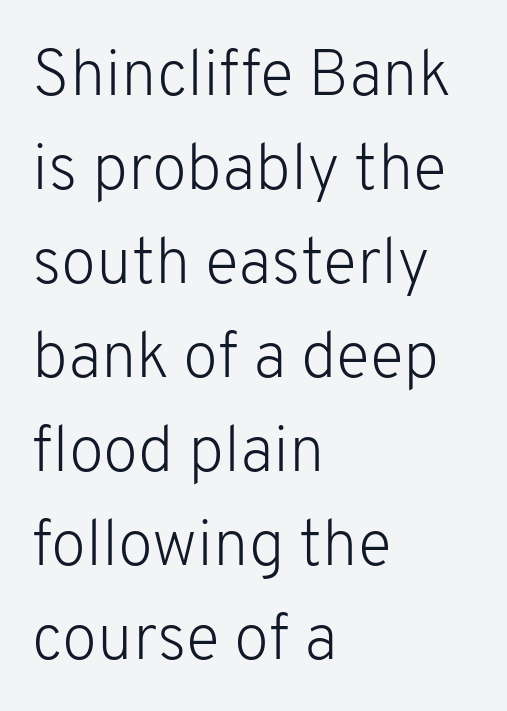
{"serif": "no", "italic": "no", "bold": "no", "weight": "light", "width": "normal", "stroke_contrast": "low", "x_height": "medium", "monospaced": "no", "underline": "no", "align": "left", "line_spacing": "normal", "line_spacing_ratio": 1.47, "letter_spacing": "normal", "letter_spacing_em": 0.0, "glyph_px": 64}
